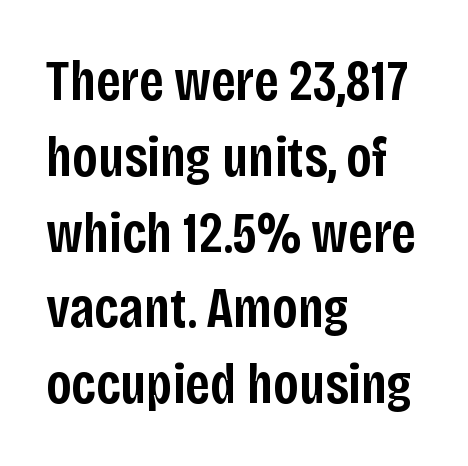
Does the copy run flush right? No — it runs flush left. The rendering uses natural spacing where letterforms have individual widths. What weight is shown? A semibold, between regular and bold. The typography opts for an upright posture over an oblique one. The rendering shows plain stroke endings on the letterforms — a sans-serif design.
